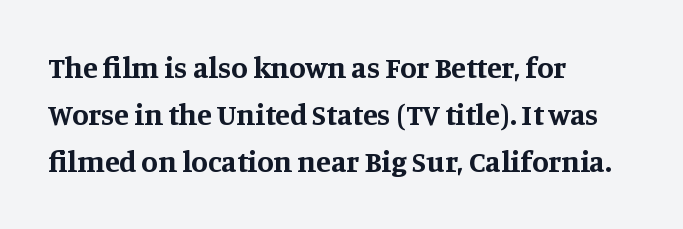
The zone under the glyphs is completely vacant. The passage shown is typed in a proportional face where columns would drift. Old-style or modern, the face here clearly has serifs. Tracking value appears to be zero — textbook default spacing. In terms of posture, this sample is upright. In terms of leading, this rendering sits right in the middle.
